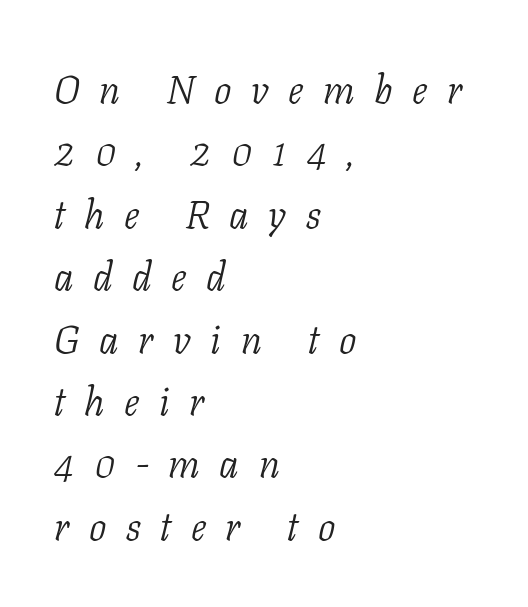
{"serif": "yes", "italic": "yes", "lean": "right", "slant_degrees": 11, "bold": "no", "weight": "light", "width": "normal", "stroke_contrast": "low", "x_height": "medium", "monospaced": "no", "underline": "no", "align": "left", "line_spacing": "normal", "line_spacing_ratio": 1.6, "letter_spacing": "wide", "letter_spacing_em": 0.5, "glyph_px": 39}
